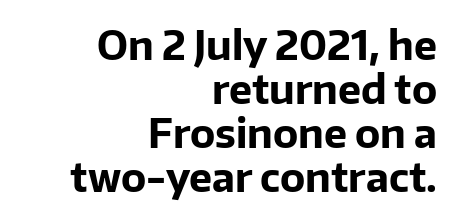
{"serif": "no", "italic": "no", "bold": "yes", "weight": "bold", "width": "normal", "stroke_contrast": "low", "x_height": "medium", "monospaced": "no", "underline": "no", "align": "right", "line_spacing": "tight", "line_spacing_ratio": 1.13, "letter_spacing": "normal", "letter_spacing_em": 0.0, "glyph_px": 39}
